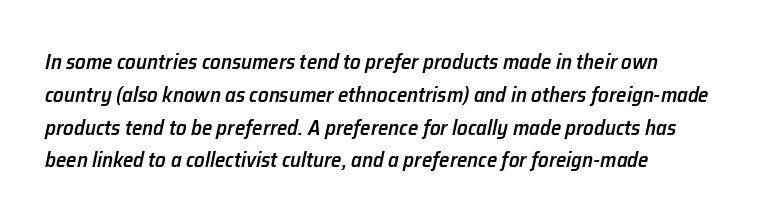
{"italic": "yes", "lean": "right", "slant_degrees": 12, "bold": "semi", "underline": "no", "align": "left", "line_spacing": "normal", "line_spacing_ratio": 1.56, "letter_spacing": "normal", "letter_spacing_em": 0.0, "glyph_px": 21}
